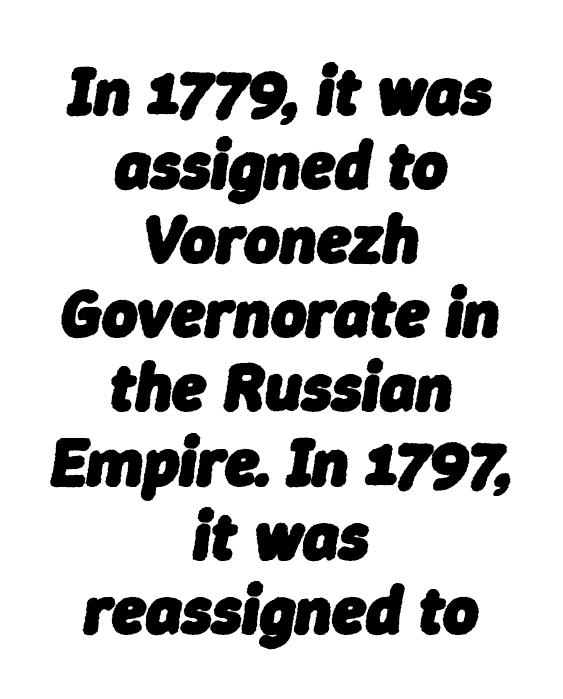
Q: Is the text bold? A: Yes.
Q: Is the text italic (slanted)? A: Yes, it leans right by about 9 degrees.
Q: Is the text underlined? A: No.
Q: How is the paragraph aligned? A: Centered.
Q: Is the spacing between letters normal or unusually wide? A: Normal.
Q: Is the spacing between lines tight, normal or loose? A: Tight.
Q: Width (condensed, normal, or wide)? A: Normal.
Q: Stroke contrast? A: Low.
Q: x-height? A: Medium.
Q: Monospaced? A: No.
